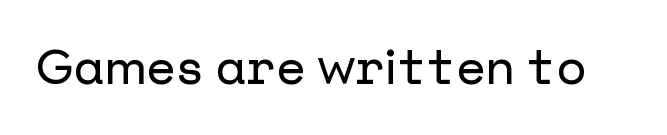
The image shows 48 px sans-serif type, upright; set normal letter spacing, not underlined; low stroke contrast and a medium x-height.
